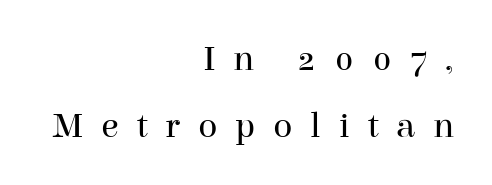
Q: Is the text bold? A: No.
Q: Is the text italic (slanted)? A: No, it is upright.
Q: Is the typeface a serif or a sans-serif typeface? A: Serif.
Q: Is the text underlined? A: No.
Q: How is the paragraph aligned? A: Right-aligned.
Q: Is the spacing between letters normal or unusually wide? A: Unusually wide.
Q: Width (condensed, normal, or wide)? A: Normal.
Q: Stroke contrast? A: High.
Q: x-height? A: Medium.
Q: Monospaced? A: No.
